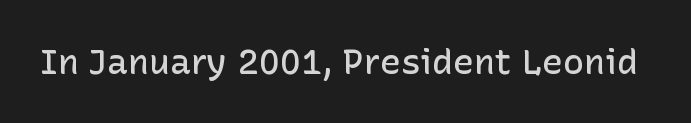
The image shows 35 px semibold sans-serif type, upright; set normal letter spacing, not underlined; low stroke contrast and a medium x-height.
